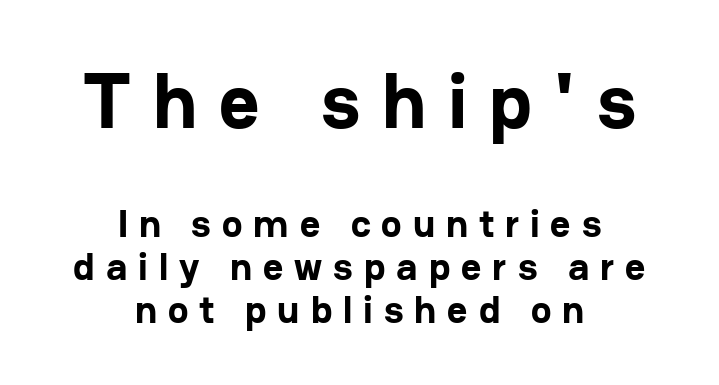
Q: Is the text bold? A: Yes.
Q: Is the text italic (slanted)? A: No, it is upright.
Q: Is the typeface a serif or a sans-serif typeface? A: Sans-serif.
Q: Is the text underlined? A: No.
Q: How is the paragraph aligned? A: Centered.
Q: Is the spacing between letters normal or unusually wide? A: Unusually wide.
Q: Is the spacing between lines tight, normal or loose? A: Tight.
Q: Which block of text is set in a larger size, the first (top) or the second (bottom)? A: The first (top) one.
Q: Width (condensed, normal, or wide)? A: Normal.
Q: Stroke contrast? A: Low.
Q: x-height? A: Medium.
Q: Monospaced? A: No.
